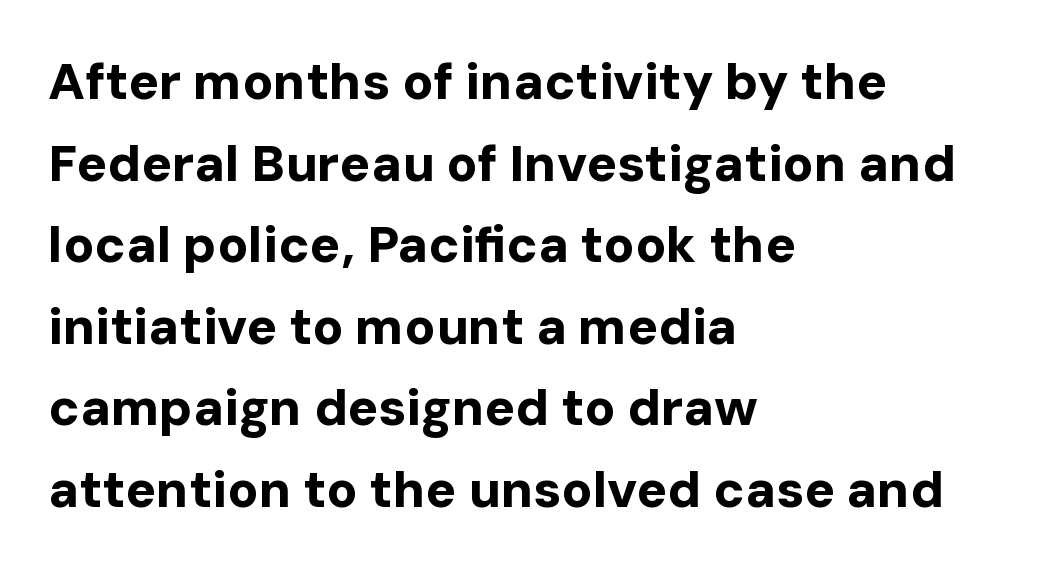
{"serif": "no", "italic": "no", "bold": "yes", "weight": "bold", "width": "normal", "stroke_contrast": "low", "x_height": "medium", "monospaced": "no", "underline": "no", "align": "left", "line_spacing": "normal", "line_spacing_ratio": 1.6, "letter_spacing": "normal", "letter_spacing_em": 0.0, "glyph_px": 51}
